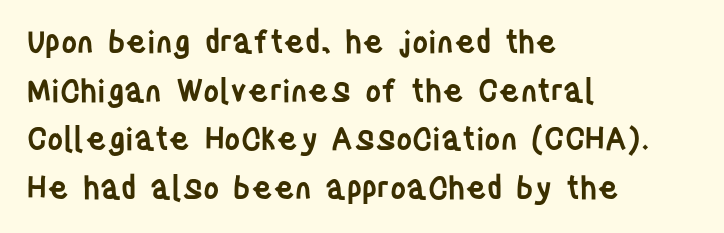
Q: Is the text bold? A: Semi-bold.
Q: Is the text italic (slanted)? A: No, it is upright.
Q: Is the typeface a serif or a sans-serif typeface? A: Sans-serif.
Q: Is the text underlined? A: No.
Q: How is the paragraph aligned? A: Left-aligned.
Q: Is the spacing between letters normal or unusually wide? A: Normal.
Q: Is the spacing between lines tight, normal or loose? A: Normal.
Q: Width (condensed, normal, or wide)? A: Condensed.
Q: Stroke contrast? A: Low.
Q: x-height? A: Large.
Q: Monospaced? A: No.
